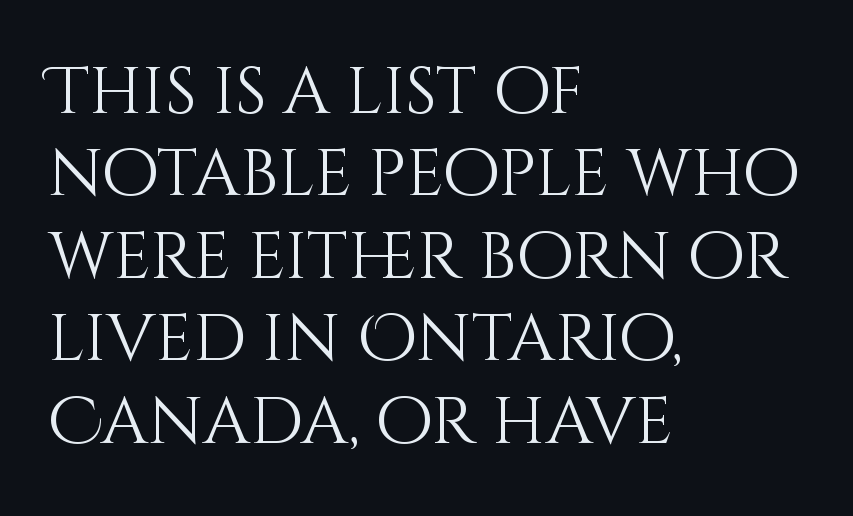
Q: Is the text bold? A: No.
Q: Is the text italic (slanted)? A: No, it is upright.
Q: Is the text underlined? A: No.
Q: How is the paragraph aligned? A: Left-aligned.
Q: Is the spacing between letters normal or unusually wide? A: Normal.
Q: Is the spacing between lines tight, normal or loose? A: Normal.
Q: Width (condensed, normal, or wide)? A: Normal.
Q: Stroke contrast? A: Medium.
Q: x-height? A: Large.
Q: Monospaced? A: No.
